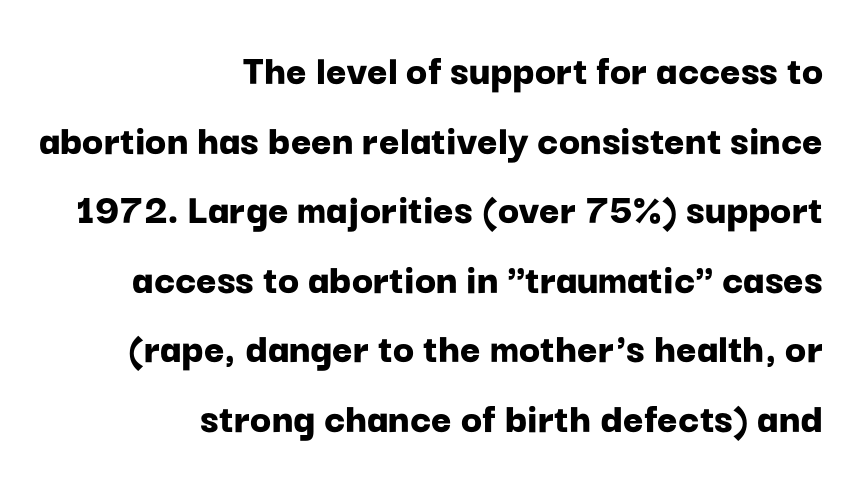
Q: Is the text bold? A: Yes.
Q: Is the text italic (slanted)? A: No, it is upright.
Q: Is the typeface a serif or a sans-serif typeface? A: Sans-serif.
Q: Is the text underlined? A: No.
Q: How is the paragraph aligned? A: Right-aligned.
Q: Is the spacing between letters normal or unusually wide? A: Normal.
Q: Is the spacing between lines tight, normal or loose? A: Normal.
Q: Width (condensed, normal, or wide)? A: Normal.
Q: Stroke contrast? A: Low.
Q: x-height? A: Medium.
Q: Monospaced? A: No.
